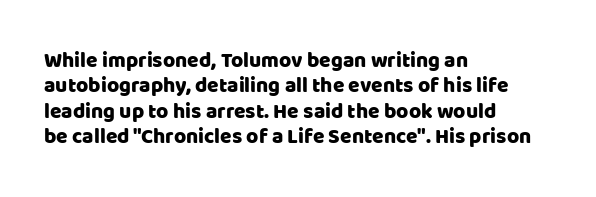
The image shows 21 px text type, upright; set left-aligned, line spacing 1.21x, normal letter spacing, not underlined.
